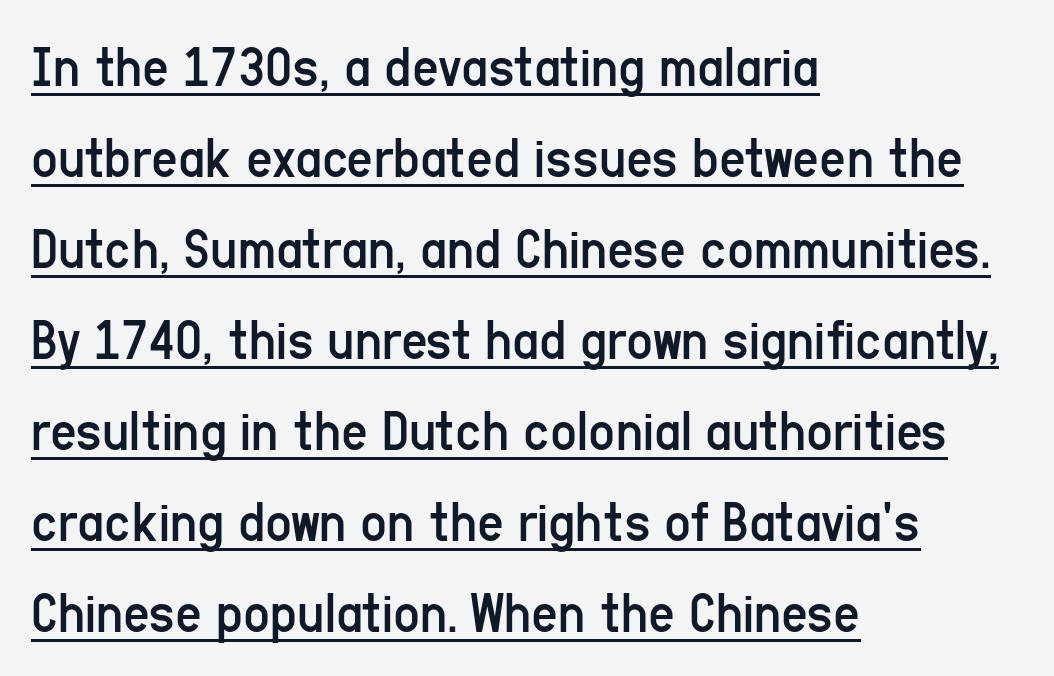
The letters sit at their default tracking, neither squeezed nor spread. Is the block centered? No — it sits flush against the left margin. Stems here are at most as thick as an everyday book face. These lines are composed in type without serifs. The lettering is marked with a stroke running underneath it.
